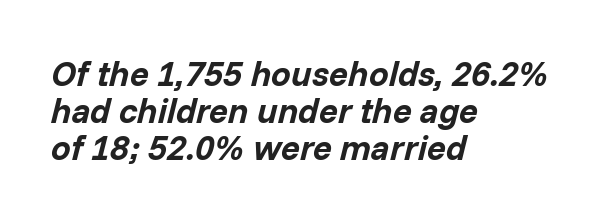
Q: Is the text bold? A: Yes.
Q: Is the text italic (slanted)? A: Yes, it leans right by about 14 degrees.
Q: Is the text underlined? A: No.
Q: How is the paragraph aligned? A: Left-aligned.
Q: Is the spacing between letters normal or unusually wide? A: Normal.
Q: Is the spacing between lines tight, normal or loose? A: Tight.
Q: Width (condensed, normal, or wide)? A: Normal.
Q: Stroke contrast? A: Low.
Q: x-height? A: Medium.
Q: Monospaced? A: No.
